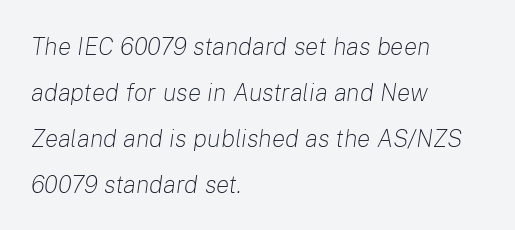
The image shows 25 px text type, italic (leaning right); set left-aligned, line spacing 1.84x, normal letter spacing, not underlined.
